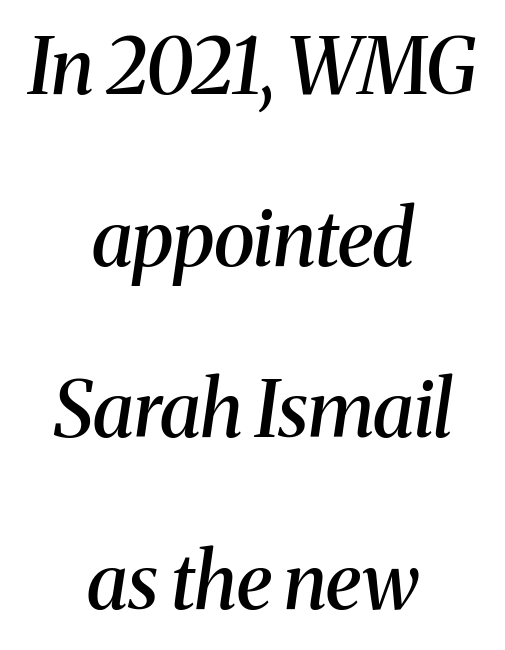
{"serif": "yes", "italic": "yes", "lean": "right", "slant_degrees": 8, "bold": "semi", "weight": "semibold", "width": "normal", "stroke_contrast": "medium", "x_height": "medium", "monospaced": "no", "underline": "no", "align": "center", "line_spacing": "loose", "line_spacing_ratio": 2.23, "letter_spacing": "normal", "letter_spacing_em": 0.0, "glyph_px": 77}
